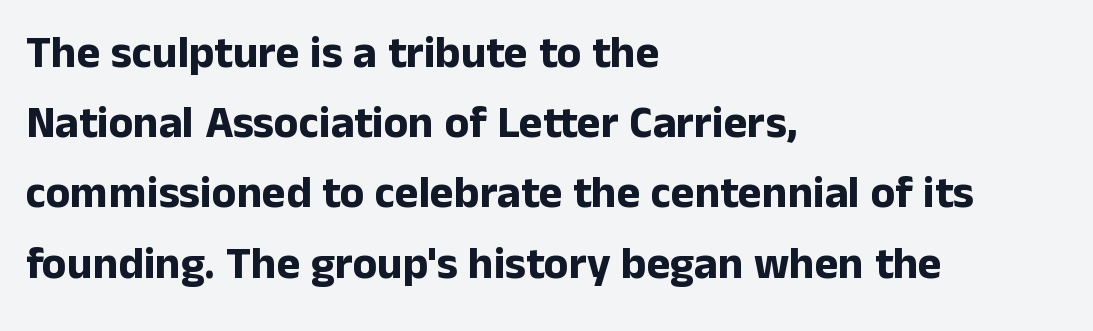
The image shows 45 px bold sans-serif type, upright; set left-aligned, normal line spacing (1.56x), normal letter spacing, not underlined; low stroke contrast and a medium x-height.
